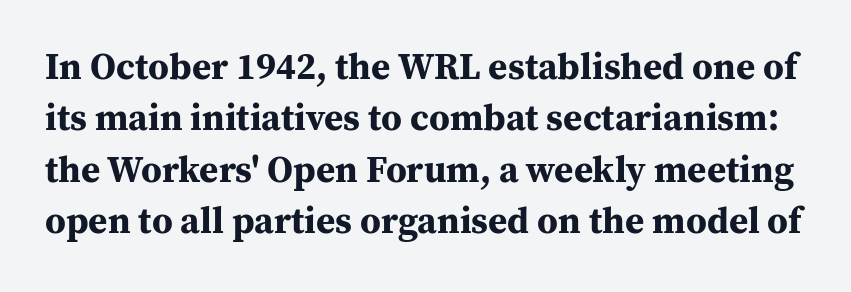
The image shows 37 px bold serif type, upright; set normal line spacing (1.39x), normal letter spacing, not underlined; medium stroke contrast and a medium x-height.
